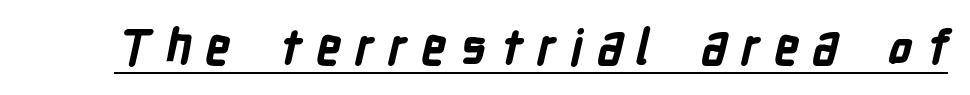
The image shows 48 px bold, condensed sans-serif type; set unusually wide letter spacing (+0.29 em), underlined; low stroke contrast and a medium x-height.
